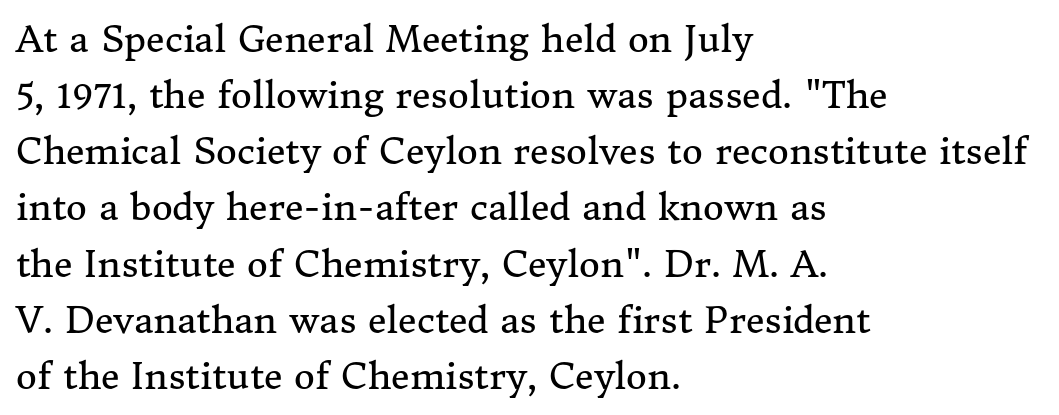
{"serif": "yes", "italic": "no", "bold": "no", "weight": "regular", "width": "normal", "stroke_contrast": "medium", "x_height": "medium", "monospaced": "no", "underline": "no", "align": "left", "line_spacing": "normal", "line_spacing_ratio": 1.56, "letter_spacing": "normal", "letter_spacing_em": 0.0, "glyph_px": 36}
